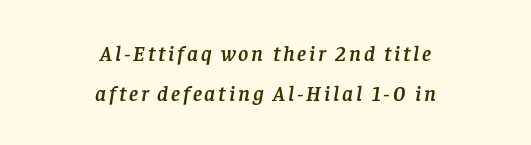
Every row of glyphs is offset so its center matches the block's center. Is the type slanted? Yes — the strokes lean at a clear angle. The area under the type is left untouched.
